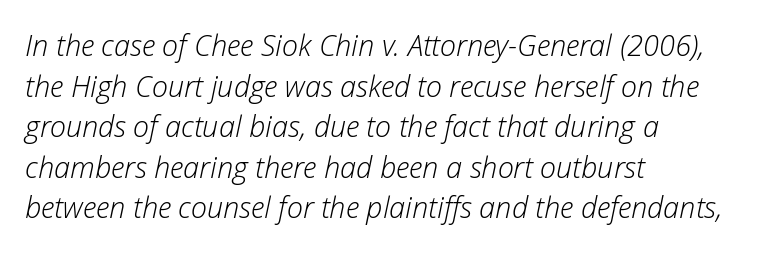
{"italic": "yes", "lean": "right", "slant_degrees": 12, "bold": "no", "weight": "light", "width": "normal", "stroke_contrast": "low", "x_height": "medium", "monospaced": "no", "underline": "no", "align": "left", "line_spacing": "normal", "line_spacing_ratio": 1.4, "letter_spacing": "normal", "letter_spacing_em": 0.0, "glyph_px": 29}
